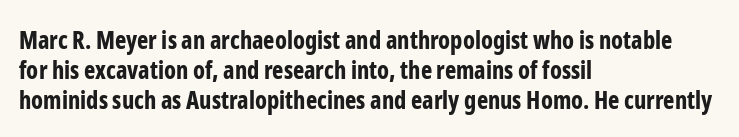
The image shows 24 px bold type, upright; set left-aligned, normal line spacing (1.25x), normal letter spacing, not underlined.
